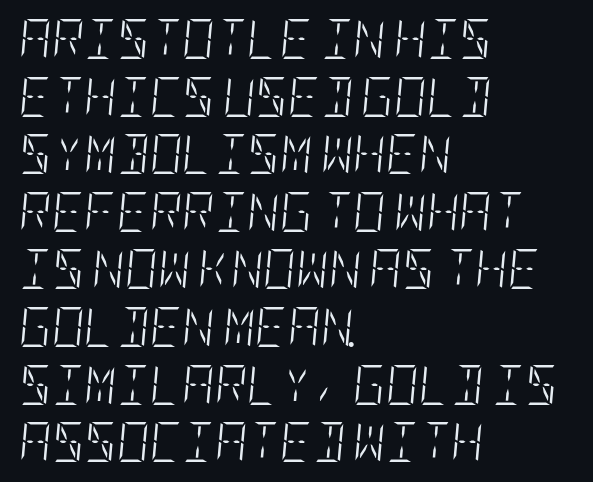
The image shows 40 px light, condensed type, italic (leaning right); set left-aligned, normal line spacing (1.44x), normal letter spacing, not underlined; low stroke contrast and a large x-height.
